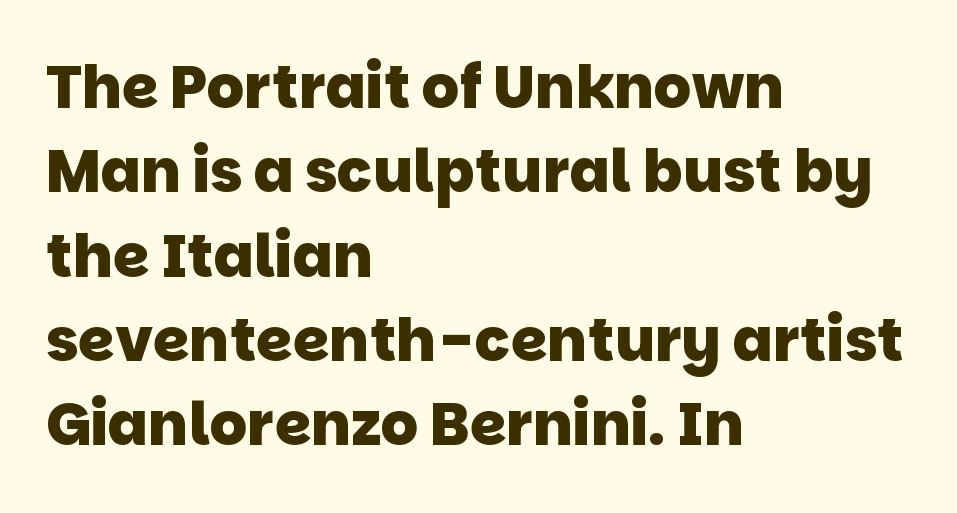
The image shows 59 px heavy sans-serif type; set left-aligned, normal line spacing (1.43x), normal letter spacing, not underlined; low stroke contrast and a large x-height.
